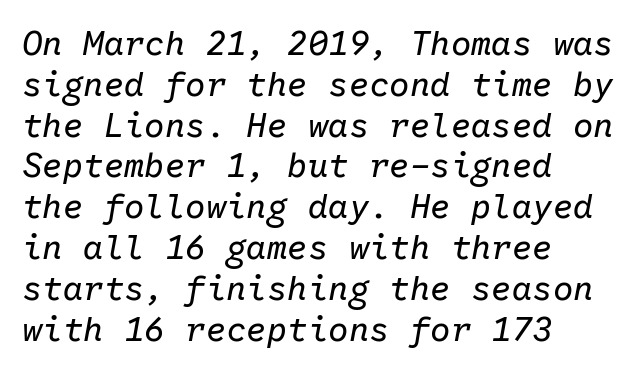
The tracking reads as untouched default to a designer's eye. Looks like terminal output: every glyph gets an equal slot. Slant detected: the letters are inclined. The foot of each line stays bare and open. Visually the block forms a straight wall on the left and a jagged coastline on the right.
